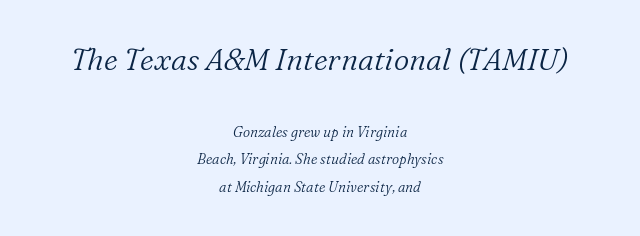
Bold? No — there's no thickening of the strokes. Observe the ordinary spacing: letters are neighbours, not strangers. Does the bottom block carry the larger type? No, the top block does. Varying glyph widths throughout — classic text-font behaviour. Horizontally, the lines are justified to the midpoint only. To sum up the face: it has serifs.
